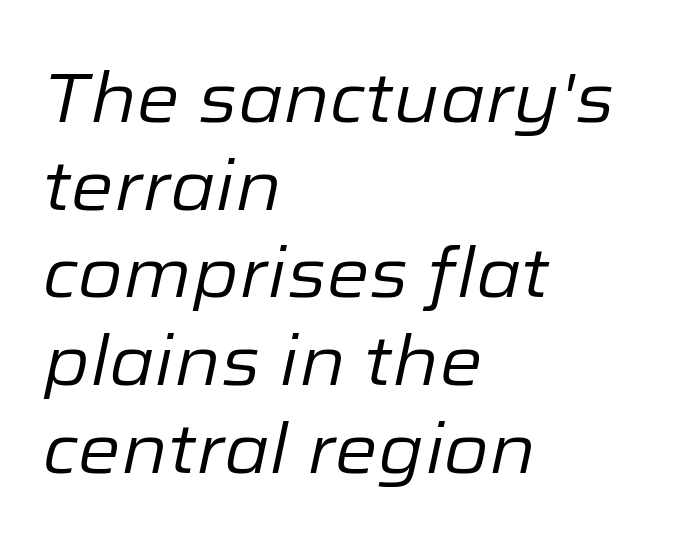
Look at the tracking — it's just the regular setting, nothing added. Any mark beneath the type? The region is blank. Slant detected: the letters are inclined. Looks like regular typesetting: each glyph gets only the width it needs. This sample keeps an unexceptional amount of space between lines. Is this a heavy cut? Hardly; it is regular or lighter.
